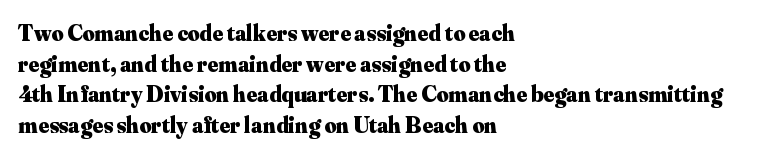
Q: Is the text bold? A: Yes.
Q: Is the text italic (slanted)? A: No, it is upright.
Q: Is the text underlined? A: No.
Q: How is the paragraph aligned? A: Left-aligned.
Q: Is the spacing between letters normal or unusually wide? A: Normal.
Q: Is the spacing between lines tight, normal or loose? A: Normal.
